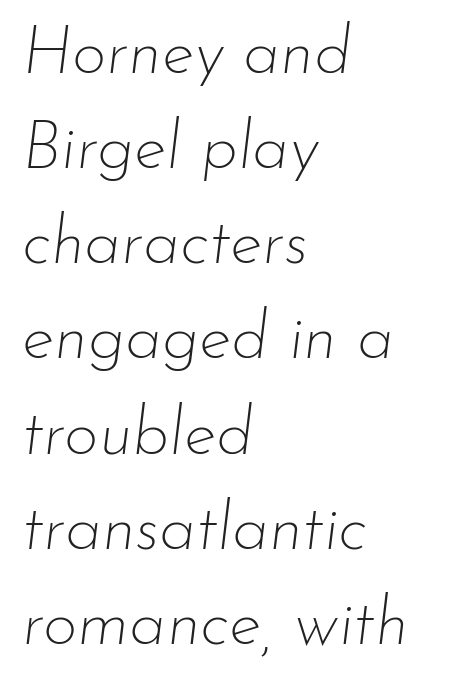
The image shows 67 px thin type, italic (leaning right); set left-aligned, normal line spacing (1.42x), normal letter spacing, not underlined; low stroke contrast and a small x-height.
